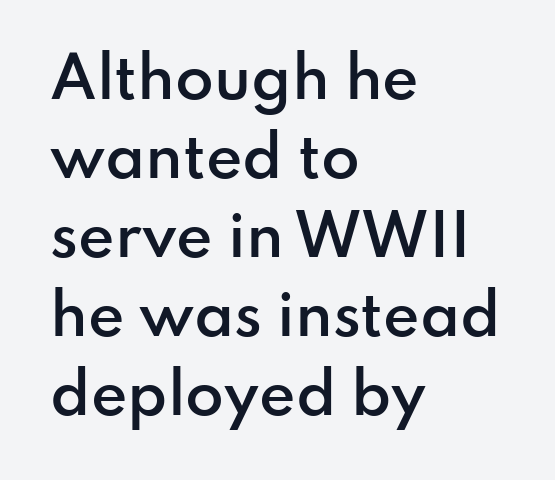
{"serif": "no", "italic": "no", "bold": "semi", "weight": "semibold", "width": "normal", "stroke_contrast": "low", "x_height": "small", "monospaced": "no", "underline": "no", "align": "left", "line_spacing": "normal", "line_spacing_ratio": 1.41, "letter_spacing": "normal", "letter_spacing_em": 0.0, "glyph_px": 56}
